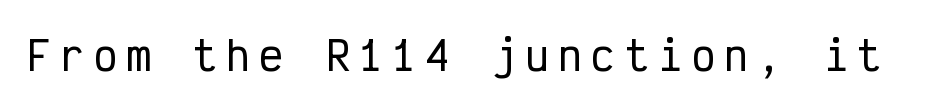
{"serif": "no", "italic": "no", "width": "condensed", "stroke_contrast": "low", "x_height": "medium", "monospaced": "yes", "underline": "no", "letter_spacing": "wide", "letter_spacing_em": 0.23, "glyph_px": 40}
